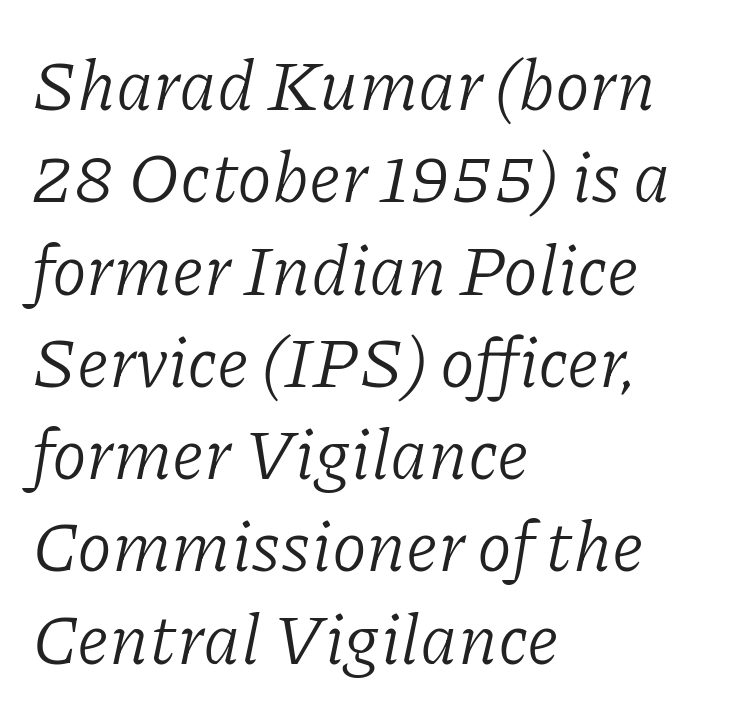
The letters advance in unequal steps, a hallmark of proportional type. One glance says typical: line gaps are just what's usual. The strokes are not fattened; the text isn't bold. Line beginnings align vertically; line endings do not.
